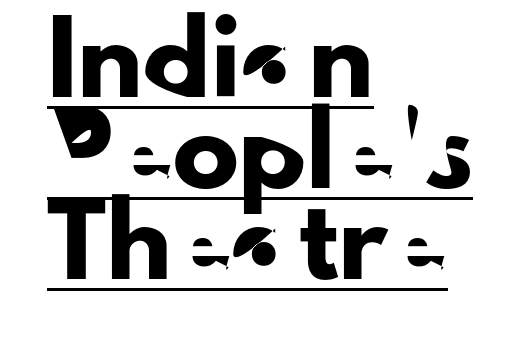
Q: Is the text italic (slanted)? A: No, it is upright.
Q: Is the typeface a serif or a sans-serif typeface? A: Sans-serif.
Q: Is the text underlined? A: Yes.
Q: How is the paragraph aligned? A: Left-aligned.
Q: Is the spacing between letters normal or unusually wide? A: Normal.
Q: Is the spacing between lines tight, normal or loose? A: Normal.
Q: Width (condensed, normal, or wide)? A: Normal.
Q: Stroke contrast? A: Low.
Q: x-height? A: Small.
Q: Monospaced? A: No.
